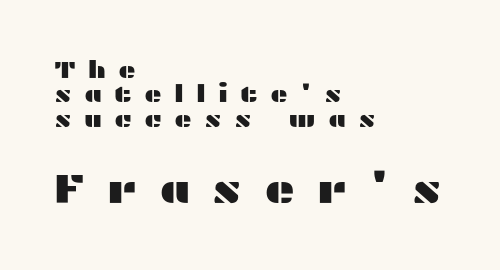
The image shows 42 px wide sans-serif type, upright; set left-aligned, tight line spacing (1.02x), unusually wide letter spacing (+0.5 em), not underlined; the second (bottom) block is 1.75x larger; medium stroke contrast and a medium x-height.
